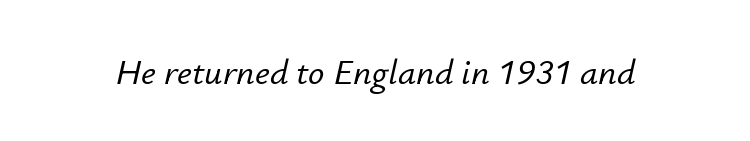
Observe the ordinary spacing: letters are neighbours, not strangers. Compared with ordinary roman type, these characters are visibly tilted. Plain, unruled lines of type. Note the varied advance widths — an 'i' is clearly narrower than an 'm'.
